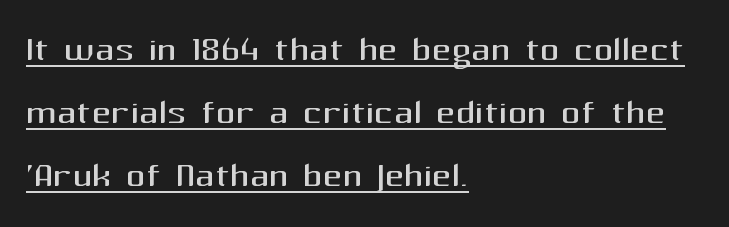
The face looks like a standard text weight, possibly lighter. Check where the strokes stop: nothing finishes them off — pure sans. The line-height multiplier appears to be the usual default. A typographer would call this underscored text.
